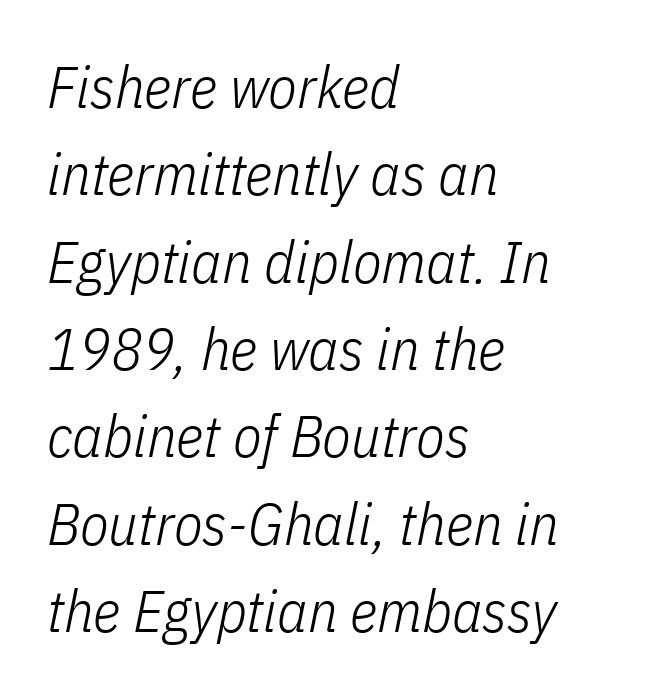
Q: Is the text bold? A: No.
Q: Is the text italic (slanted)? A: Yes, it leans right by about 11 degrees.
Q: Is the text underlined? A: No.
Q: How is the paragraph aligned? A: Left-aligned.
Q: Is the spacing between letters normal or unusually wide? A: Normal.
Q: Is the spacing between lines tight, normal or loose? A: Normal.
Q: Width (condensed, normal, or wide)? A: Condensed.
Q: Stroke contrast? A: Low.
Q: x-height? A: Medium.
Q: Monospaced? A: No.
